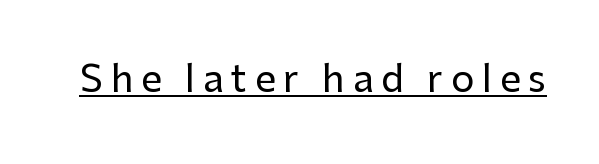
Q: Is the text italic (slanted)? A: No, it is upright.
Q: Is the typeface a serif or a sans-serif typeface? A: Sans-serif.
Q: Is the text underlined? A: Yes.
Q: Is the spacing between letters normal or unusually wide? A: Unusually wide.
Q: Width (condensed, normal, or wide)? A: Normal.
Q: Stroke contrast? A: Low.
Q: x-height? A: Medium.
Q: Monospaced? A: No.
